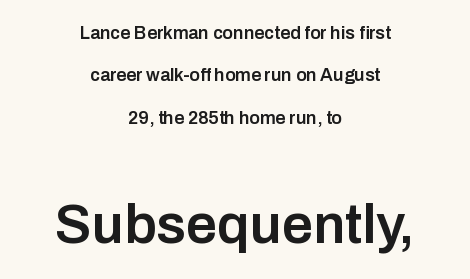
The image shows 55 px semibold sans-serif type, upright; set centered, loose line spacing (2.36x), normal letter spacing, not underlined; the second (bottom) block is 3.06x larger; low stroke contrast and a medium x-height.
